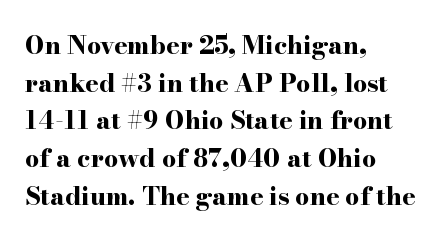
Q: Is the text bold? A: Yes.
Q: Is the text italic (slanted)? A: No, it is upright.
Q: Is the text underlined? A: No.
Q: How is the paragraph aligned? A: Left-aligned.
Q: Is the spacing between letters normal or unusually wide? A: Normal.
Q: Is the spacing between lines tight, normal or loose? A: Normal.
